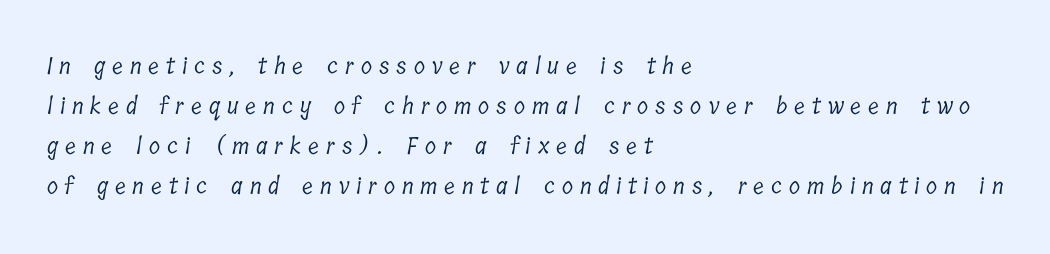
Words appear elongated and porous because spacing is wide. Visually the block forms a straight wall on the left and a jagged coastline on the right. The passage shown is not underscored anywhere. Stems here are at most as thick as an everyday book face.
